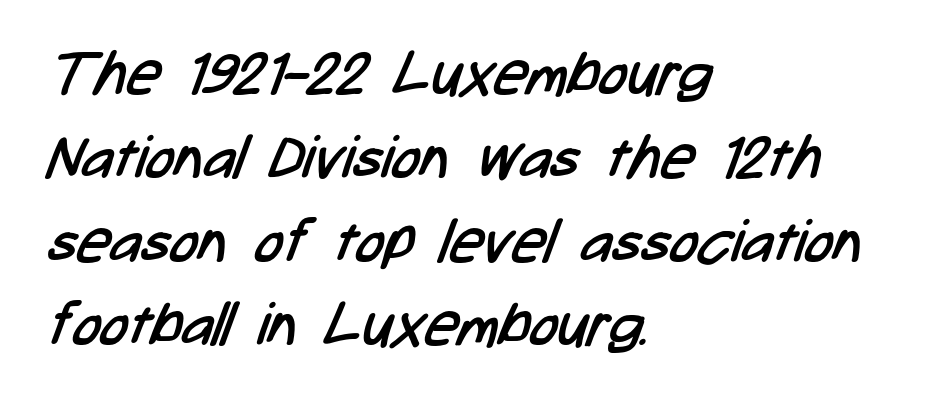
The typesetting does not lean heavy: it is not bold. Check the space under the baseline: it is left empty. Observe the absence of serifs on each vertical stroke in this sample. The leading is moderate, giving the passage an even texture. The letterforms sit shoulder to shoulder at normal distance.
